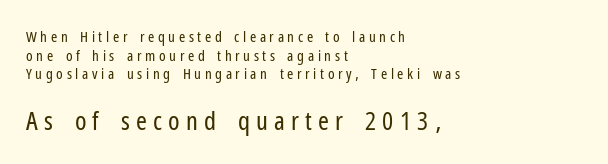
Q: Is the text bold? A: No.
Q: Is the text italic (slanted)? A: No, it is upright.
Q: Is the text underlined? A: No.
Q: How is the paragraph aligned? A: Left-aligned.
Q: Is the spacing between letters normal or unusually wide? A: Unusually wide.
Q: Which block of text is set in a larger size, the first (top) or the second (bottom)? A: The second (bottom) one.
